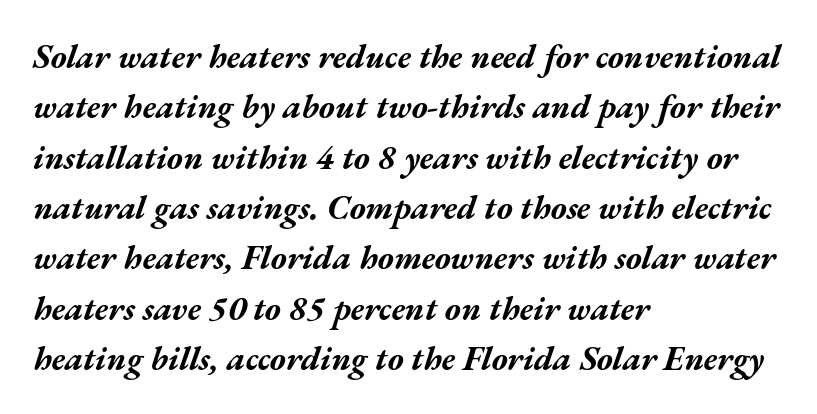
{"italic": "yes", "lean": "right", "slant_degrees": 17, "bold": "yes", "weight": "bold", "width": "wide", "stroke_contrast": "medium", "x_height": "medium", "monospaced": "no", "underline": "no", "align": "left", "line_spacing": "normal", "line_spacing_ratio": 1.48, "letter_spacing": "normal", "letter_spacing_em": 0.0, "glyph_px": 34}
